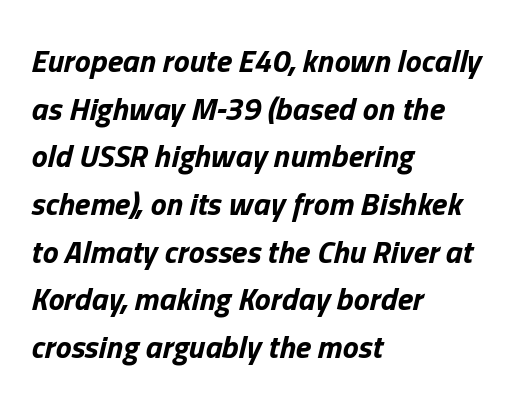
You can tell it's italic because the verticals aren't actually vertical. These lines are rendered in a variable-pitch font. Vertical spacing — default. Look at the stroke-to-counter ratio: heavy, a bold.
